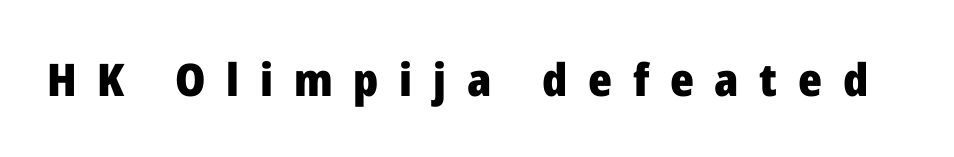
Each word looks stretched out because of the extra space between its letters. The text was rendered using a sans face with plain stroke endings. The letters stand straight up with perfectly vertical stems. Stroke thickness is high; the sample reads as a true bold. Bare-footed words on every line.
